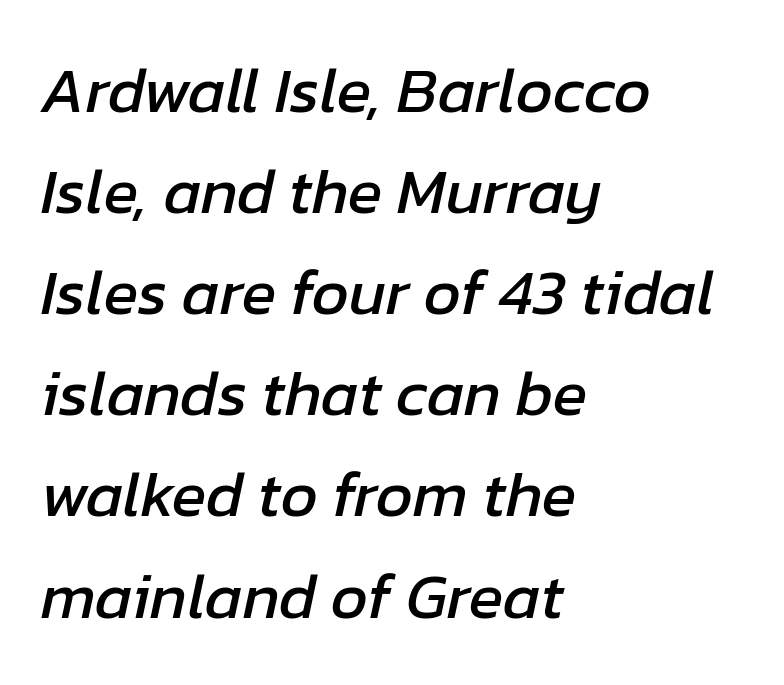
The image shows 64 px text type, italic (leaning right); set left-aligned, normal line spacing (1.58x), normal letter spacing, not underlined; low stroke contrast and a medium x-height.
